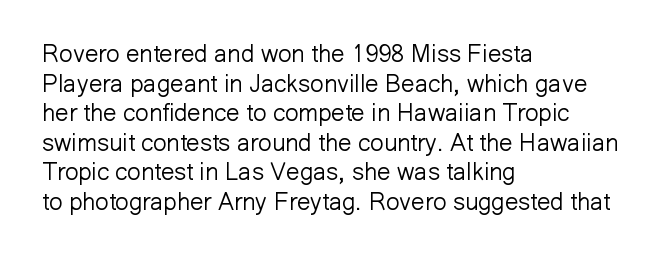
The image shows 24 px text type, upright; set left-aligned, line spacing 1.23x, normal letter spacing, not underlined.
